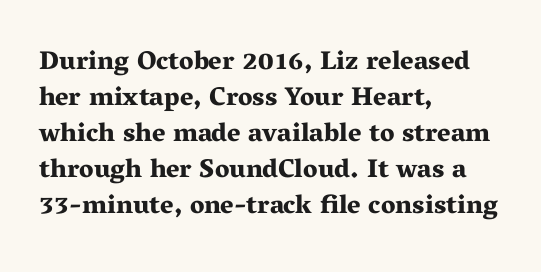
The image shows 26 px bold type, upright; set left-aligned, normal line spacing (1.38x), normal letter spacing, not underlined.
